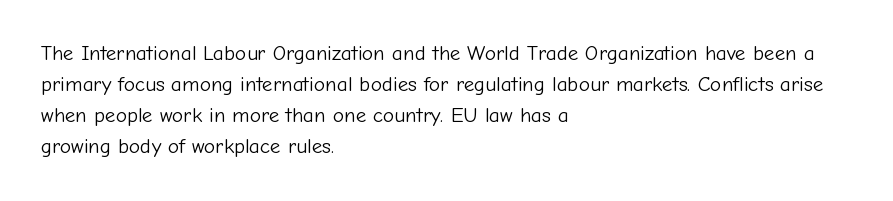
No chunkiness to these letters — they're not bold. The area under the type is left untouched. This rendering uses left alignment, leaving the right contour irregular. The font's upright variant was chosen for this text. Compared with typical body copy, the letter spacing here is the same.
